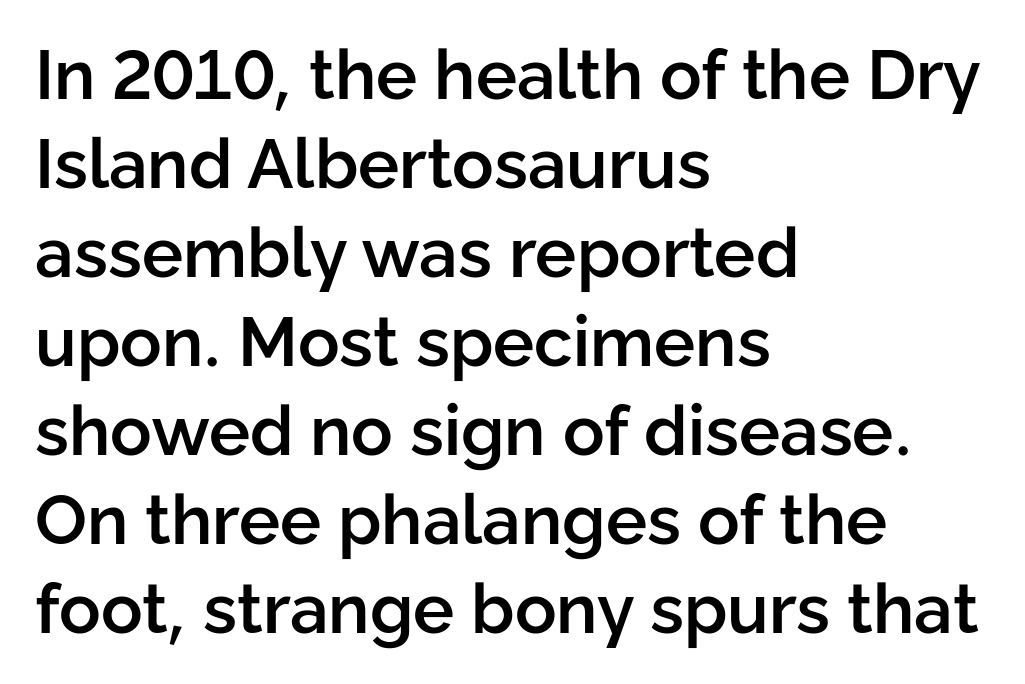
The image shows 69 px semibold sans-serif type, upright; set left-aligned, normal line spacing (1.29x), normal letter spacing, not underlined; low stroke contrast and a medium x-height.
